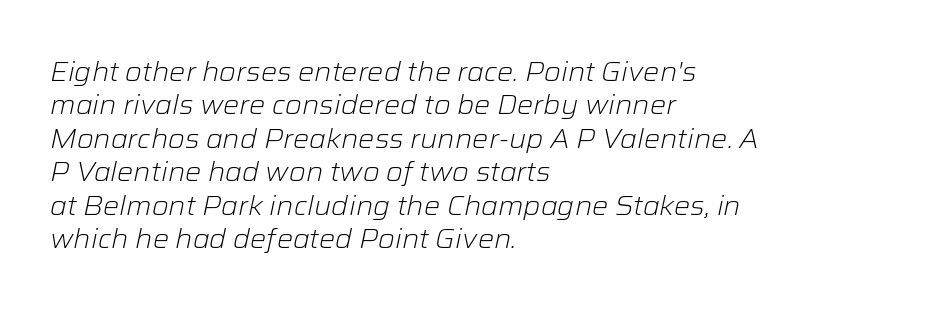
{"italic": "yes", "lean": "right", "slant_degrees": 12, "bold": "no", "underline": "no", "align": "left", "line_spacing_ratio": 1.24, "letter_spacing": "normal", "letter_spacing_em": 0.0, "glyph_px": 27}
